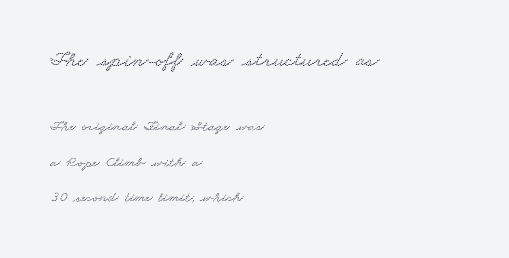
The image shows 22 px text type; set left-aligned, loose line spacing (2.38x), normal letter spacing, not underlined; the first (top) block is 1.47x larger.
